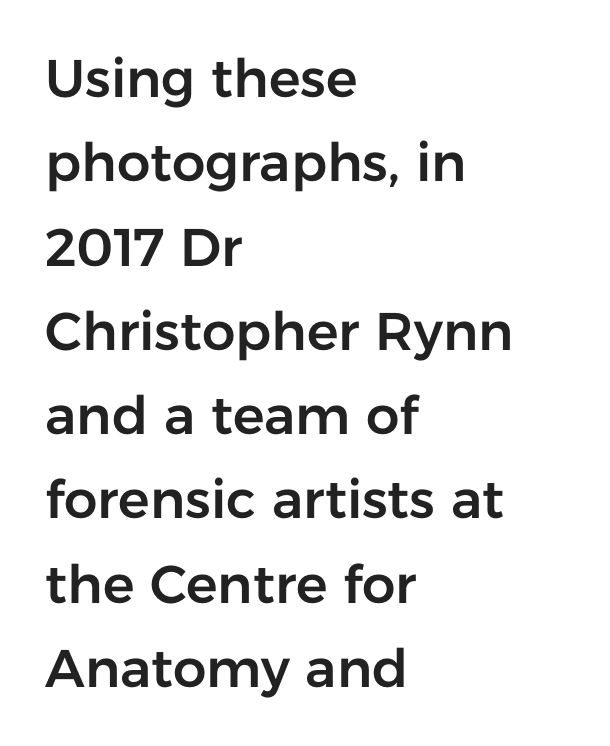
Words appear dense and cohesive because spacing is normal. Interline gaps are of average width in this sample. Only glyphs here, with clear space below each row. Ordinary non-slanted type is in use. This sample is left-justified, so line endings fall wherever the words run out.
